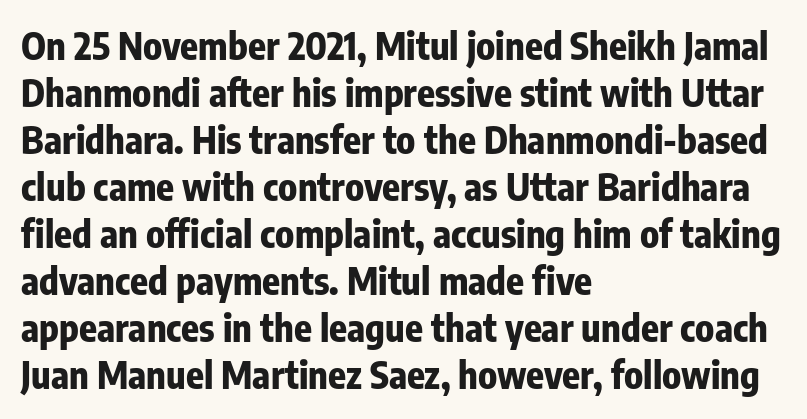
The image shows 37 px bold, condensed sans-serif type, upright; set left-aligned, normal line spacing (1.27x), normal letter spacing, not underlined; low stroke contrast and a medium x-height.
